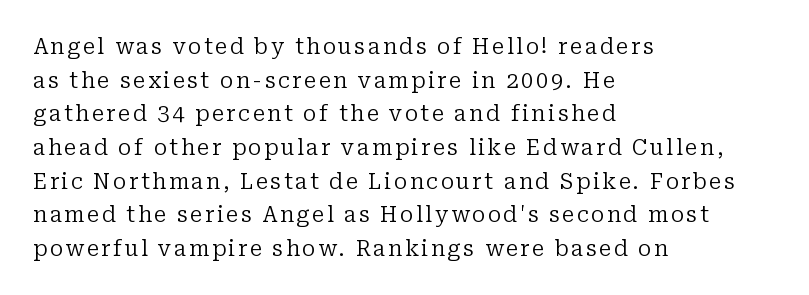
The image shows 22 px text type, upright; set left-aligned, normal line spacing (1.53x), not underlined.
